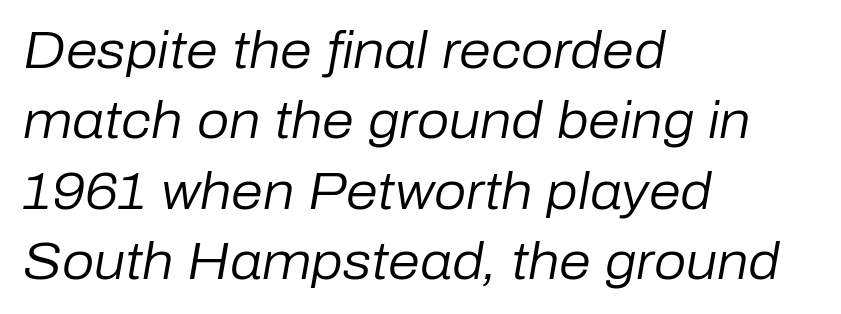
A quiet, ordinary-to-light weight characterises the typeface. Compared with typical body copy, the letter spacing here is the same. Proportional: the letters do not fall into vertical columns. These lines are set flush left with a ragged right edge.
